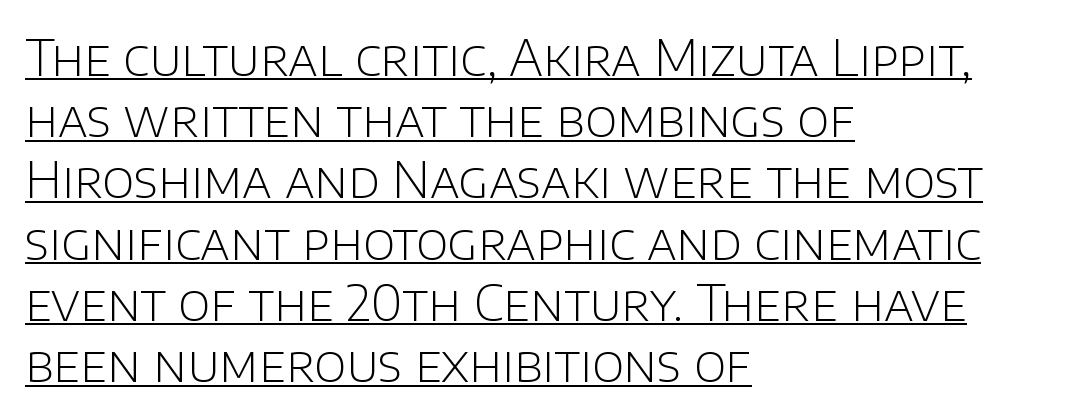
The image shows 49 px light sans-serif type, upright; set left-aligned, normal line spacing (1.25x), normal letter spacing, underlined; low stroke contrast and a large x-height.
